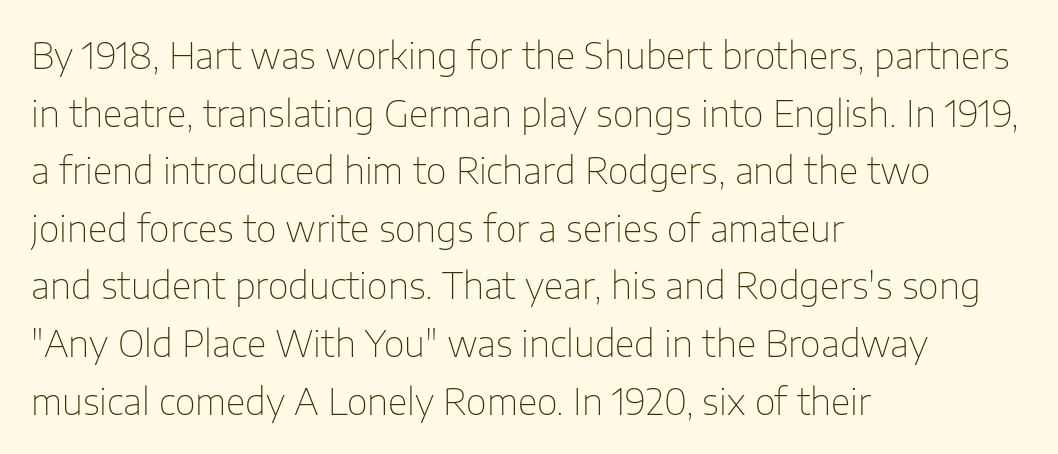
{"serif": "no", "italic": "no", "bold": "no", "weight": "thin", "width": "normal", "stroke_contrast": "low", "x_height": "medium", "monospaced": "no", "underline": "no", "align": "left", "line_spacing": "normal", "line_spacing_ratio": 1.6, "letter_spacing": "normal", "letter_spacing_em": 0.0, "glyph_px": 36}
